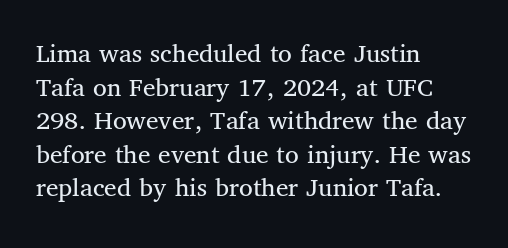
{"serif": "yes", "italic": "no", "bold": "no", "weight": "regular", "width": "normal", "stroke_contrast": "medium", "x_height": "medium", "monospaced": "no", "underline": "no", "align": "left", "line_spacing_ratio": 1.2, "letter_spacing": "normal", "letter_spacing_em": 0.0, "glyph_px": 28}
